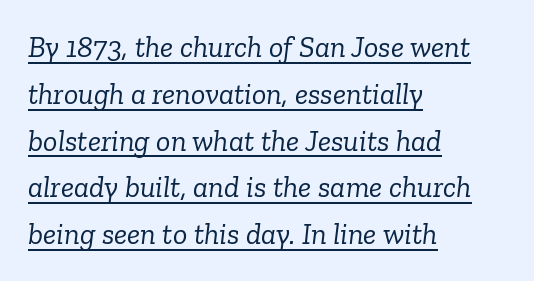
{"serif": "yes", "italic": "yes", "lean": "right", "slant_degrees": 6, "bold": "no", "weight": "light", "width": "normal", "stroke_contrast": "low", "x_height": "medium", "monospaced": "no", "underline": "yes", "align": "left", "line_spacing": "normal", "line_spacing_ratio": 1.56, "letter_spacing": "normal", "letter_spacing_em": 0.0, "glyph_px": 30}
